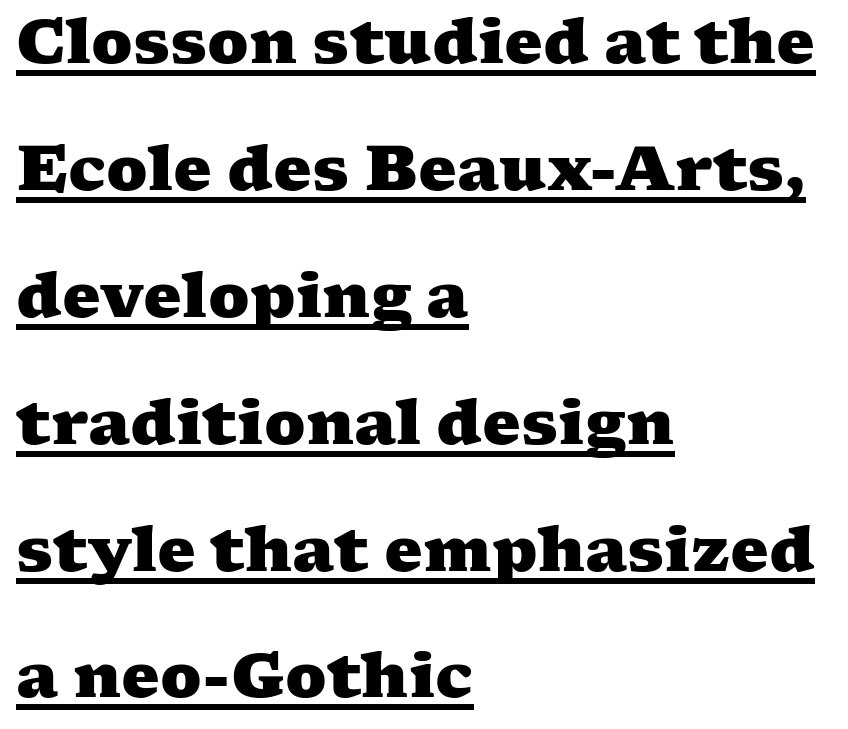
The image shows 61 px heavy, wide serif type; set left-aligned, loose line spacing (2.08x), normal letter spacing, underlined; medium stroke contrast and a medium x-height.
